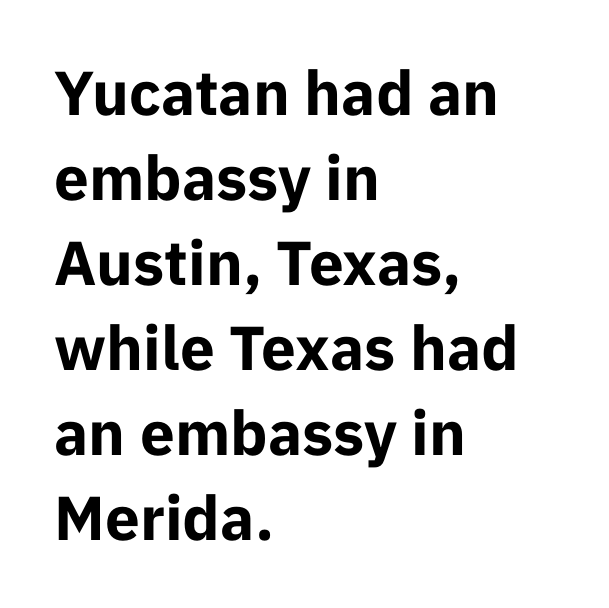
Q: Is the text bold? A: Yes.
Q: Is the text italic (slanted)? A: No, it is upright.
Q: Is the typeface a serif or a sans-serif typeface? A: Sans-serif.
Q: Is the text underlined? A: No.
Q: How is the paragraph aligned? A: Left-aligned.
Q: Is the spacing between letters normal or unusually wide? A: Normal.
Q: Is the spacing between lines tight, normal or loose? A: Normal.
Q: Width (condensed, normal, or wide)? A: Normal.
Q: Stroke contrast? A: Low.
Q: x-height? A: Medium.
Q: Monospaced? A: No.
